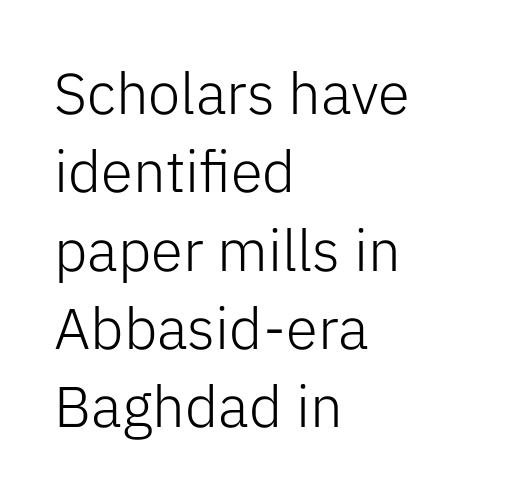
Q: Is the text bold? A: No.
Q: Is the text italic (slanted)? A: No, it is upright.
Q: Is the typeface a serif or a sans-serif typeface? A: Sans-serif.
Q: Is the text underlined? A: No.
Q: How is the paragraph aligned? A: Left-aligned.
Q: Is the spacing between letters normal or unusually wide? A: Normal.
Q: Is the spacing between lines tight, normal or loose? A: Normal.
Q: Width (condensed, normal, or wide)? A: Normal.
Q: Stroke contrast? A: Low.
Q: x-height? A: Medium.
Q: Monospaced? A: No.
